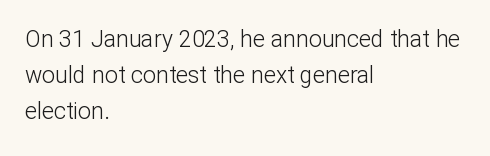
Q: Is the text bold? A: No.
Q: Is the text italic (slanted)? A: No, it is upright.
Q: Is the text underlined? A: No.
Q: How is the paragraph aligned? A: Left-aligned.
Q: Is the spacing between letters normal or unusually wide? A: Normal.
Q: Is the spacing between lines tight, normal or loose? A: Normal.
